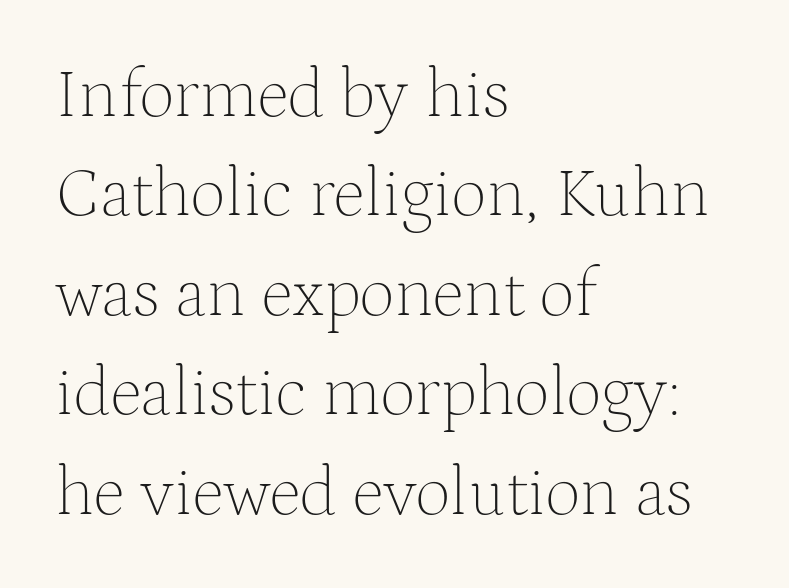
Posture: vertical. Standard letterfit; no display-style spreading of the glyphs. Every row of glyphs begins at an identical x-position on the left. The letters advance in unequal steps, a hallmark of proportional type. The string is rendered with underlining switched off. Weight: in the light-to-regular range.
